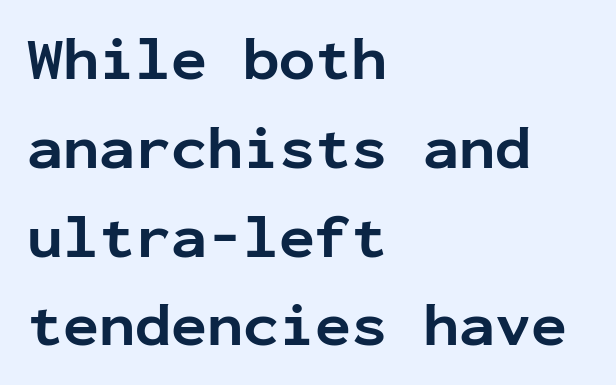
The type sits square on the baseline with zero lean. Check the space under the baseline: it is left empty. Baseline-to-baseline distance is the conventional proportion of letter height. The characters display no serif detailing; their extremities are plain.
